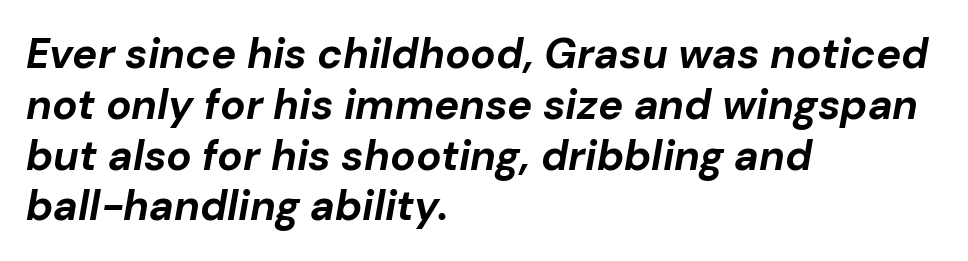
Q: Is the text bold? A: Yes.
Q: Is the text italic (slanted)? A: Yes, it leans right by about 10 degrees.
Q: Is the text underlined? A: No.
Q: How is the paragraph aligned? A: Left-aligned.
Q: Is the spacing between letters normal or unusually wide? A: Normal.
Q: Width (condensed, normal, or wide)? A: Normal.
Q: Stroke contrast? A: Low.
Q: x-height? A: Medium.
Q: Monospaced? A: No.
